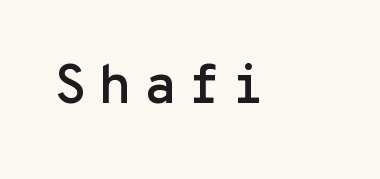
{"serif": "no", "italic": "no", "width": "normal", "stroke_contrast": "low", "x_height": "medium", "monospaced": "yes", "underline": "no", "glyph_px": 55}
